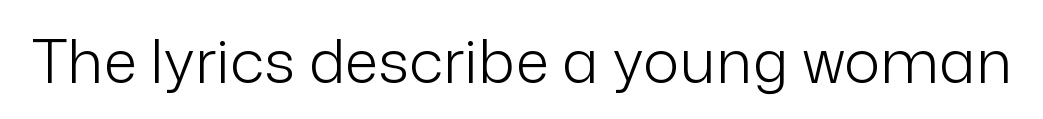
{"serif": "no", "italic": "no", "bold": "no", "weight": "light", "width": "normal", "stroke_contrast": "low", "x_height": "medium", "monospaced": "no", "underline": "no", "letter_spacing": "normal", "letter_spacing_em": 0.0, "glyph_px": 61}
